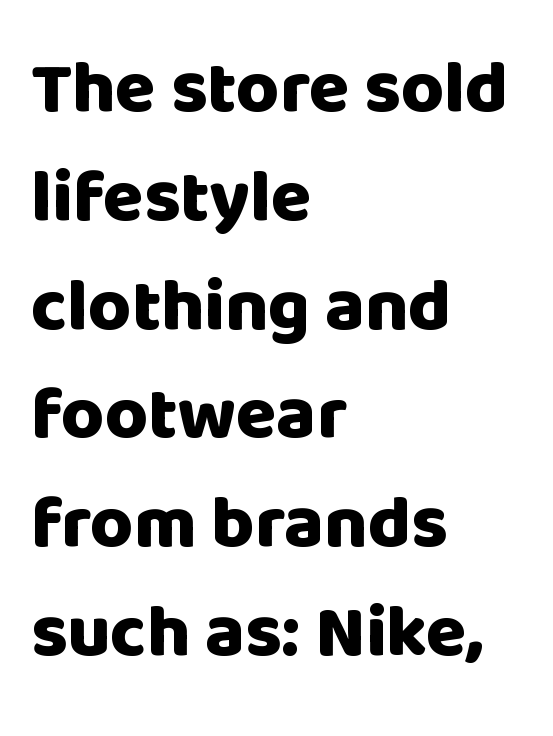
Q: Is the text bold? A: Yes.
Q: Is the text italic (slanted)? A: No, it is upright.
Q: Is the typeface a serif or a sans-serif typeface? A: Sans-serif.
Q: Is the text underlined? A: No.
Q: How is the paragraph aligned? A: Left-aligned.
Q: Is the spacing between letters normal or unusually wide? A: Normal.
Q: Is the spacing between lines tight, normal or loose? A: Normal.
Q: Width (condensed, normal, or wide)? A: Normal.
Q: Stroke contrast? A: Low.
Q: x-height? A: Large.
Q: Monospaced? A: No.
